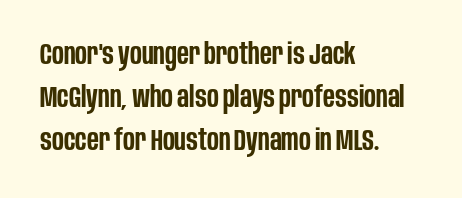
The image shows 30 px semibold, condensed sans-serif type, upright; set left-aligned, normal line spacing (1.43x), normal letter spacing, not underlined; low stroke contrast and a large x-height.
